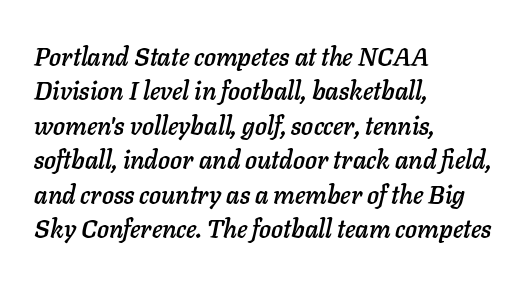
When letters slant like this, we call the style italic. The lines are quadded left. Reading down the column, the eye jumps a familiar distance to each next line. Plain, unruled lines of type. Compared with typical body copy, the letter spacing here is the same.
